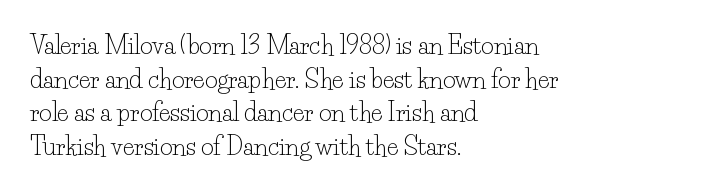
Does the copy run flush right? No — it runs flush left. Does extra space separate the letters? No, they use regular spacing. The letters look calm and open, with moderate or lighter stems. Beneath every word, the page is bare. Normally led — the rows are evenly, conventionally spaced.
